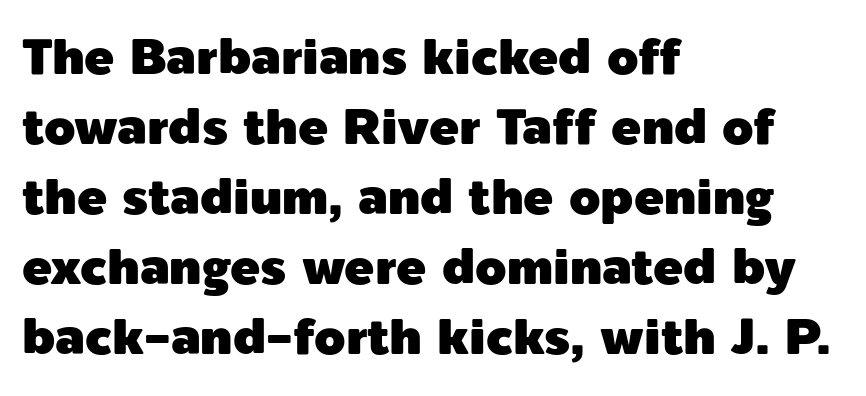
Letterform terminals end flat and unadorned throughout the passage. The tracking reads as untouched default to a designer's eye. The paragraph shown leans on its left margin. This sample uses an upright cut, with every glyph sitting square on the baseline.
